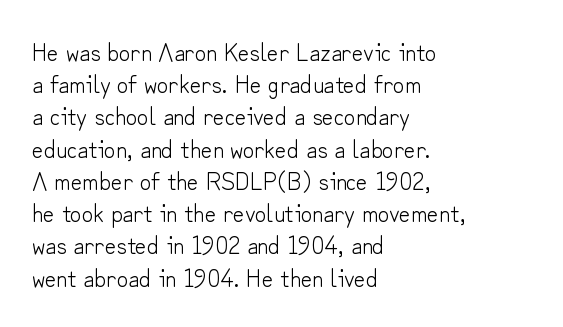
Q: Is the text bold? A: No.
Q: Is the text italic (slanted)? A: No, it is upright.
Q: Is the text underlined? A: No.
Q: How is the paragraph aligned? A: Left-aligned.
Q: Is the spacing between letters normal or unusually wide? A: Normal.
Q: Is the spacing between lines tight, normal or loose? A: Normal.
